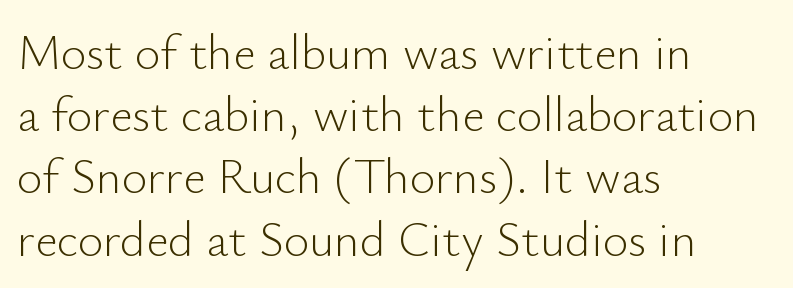
{"serif": "no", "italic": "no", "bold": "no", "weight": "light", "width": "normal", "stroke_contrast": "low", "x_height": "small", "monospaced": "no", "underline": "no", "align": "left", "line_spacing": "normal", "line_spacing_ratio": 1.27, "letter_spacing": "normal", "letter_spacing_em": 0.0, "glyph_px": 49}
